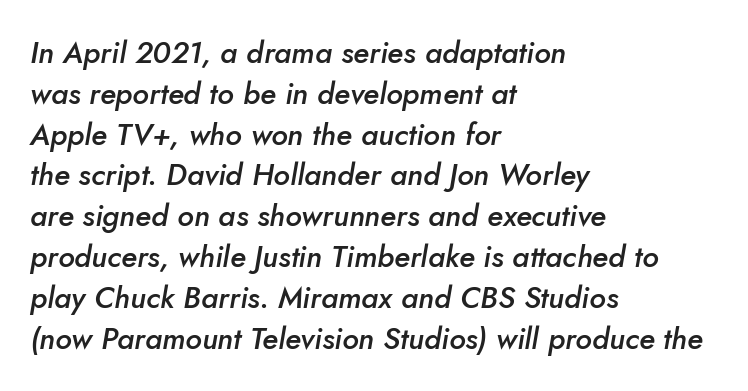
Horizontal alignment here is leftward, the default for most running prose. Weight check: semibold — heavier than regular, not quite bold. Note the varied advance widths — an 'i' is clearly narrower than an 'm'. Does the lettering tilt? It does — this is italic. Regular leading. Just letters on the line, the space beneath them empty.
